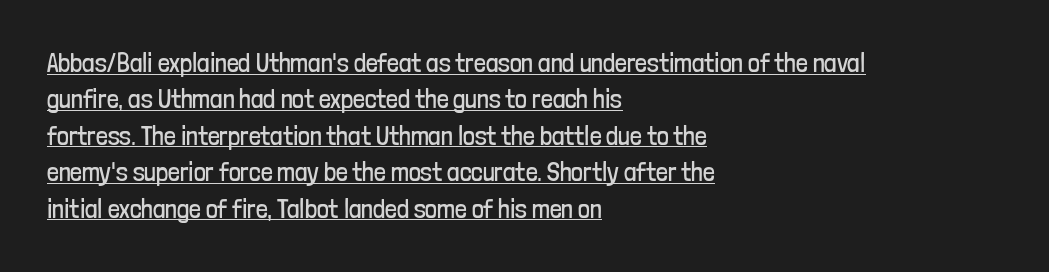
{"italic": "no", "bold": "no", "underline": "yes", "align": "left", "line_spacing": "normal", "line_spacing_ratio": 1.4, "letter_spacing": "normal", "letter_spacing_em": 0.0, "glyph_px": 26}
